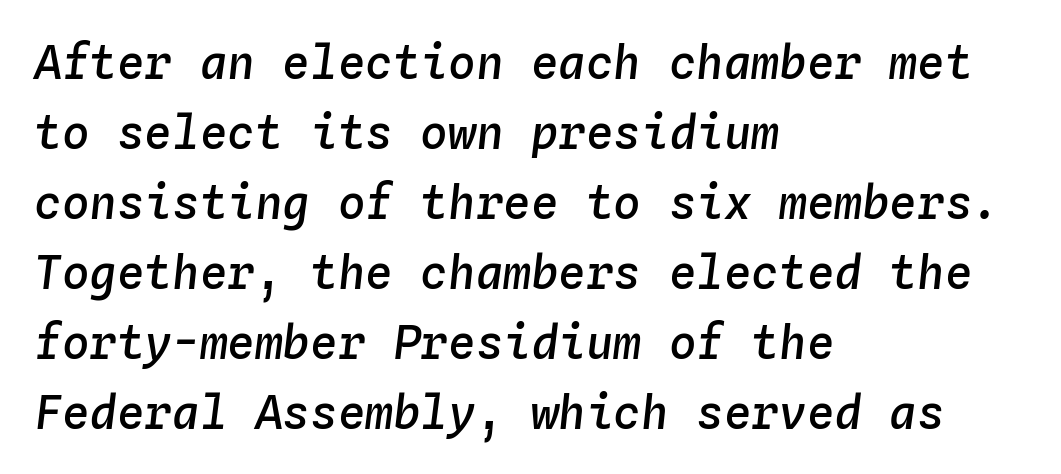
Q: Is the text bold? A: Semi-bold.
Q: Is the text italic (slanted)? A: Yes, it leans right by about 4 degrees.
Q: Is the text underlined? A: No.
Q: How is the paragraph aligned? A: Left-aligned.
Q: Is the spacing between letters normal or unusually wide? A: Normal.
Q: Is the spacing between lines tight, normal or loose? A: Normal.
Q: Width (condensed, normal, or wide)? A: Normal.
Q: Stroke contrast? A: Low.
Q: x-height? A: Medium.
Q: Monospaced? A: Yes.
